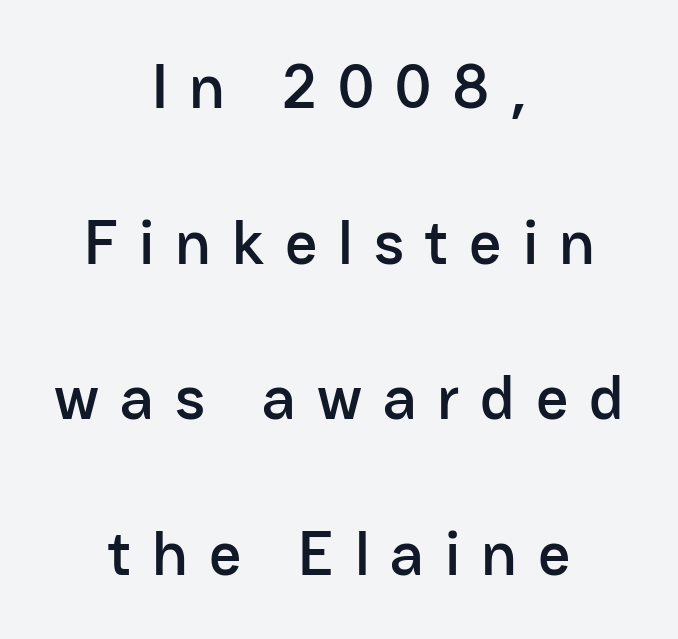
{"serif": "no", "italic": "no", "width": "normal", "stroke_contrast": "low", "x_height": "medium", "monospaced": "no", "underline": "no", "align": "center", "line_spacing": "loose", "line_spacing_ratio": 2.47, "letter_spacing": "wide", "letter_spacing_em": 0.33, "glyph_px": 63}
